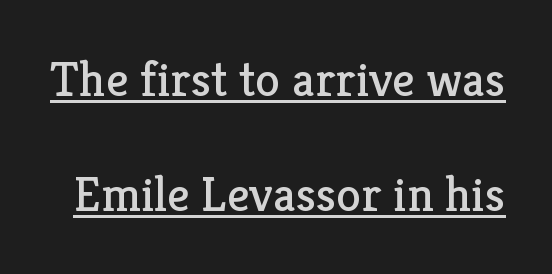
Q: Is the text bold? A: No.
Q: Is the text italic (slanted)? A: No, it is upright.
Q: Is the typeface a serif or a sans-serif typeface? A: Serif.
Q: Is the text underlined? A: Yes.
Q: Is the spacing between letters normal or unusually wide? A: Normal.
Q: Is the spacing between lines tight, normal or loose? A: Loose.
Q: Width (condensed, normal, or wide)? A: Normal.
Q: Stroke contrast? A: Low.
Q: x-height? A: Medium.
Q: Monospaced? A: No.
